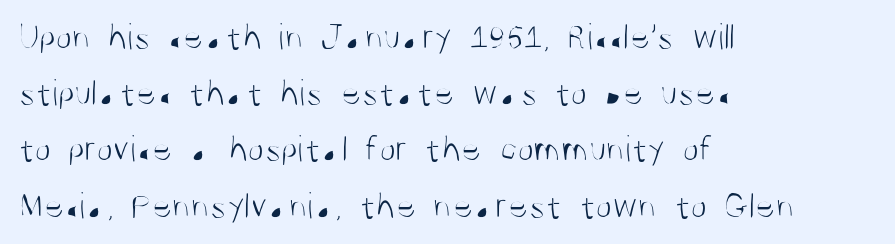
The image shows 38 px light, condensed sans-serif type, upright; set left-aligned, normal line spacing (1.48x), normal letter spacing, not underlined; medium stroke contrast and a large x-height.
